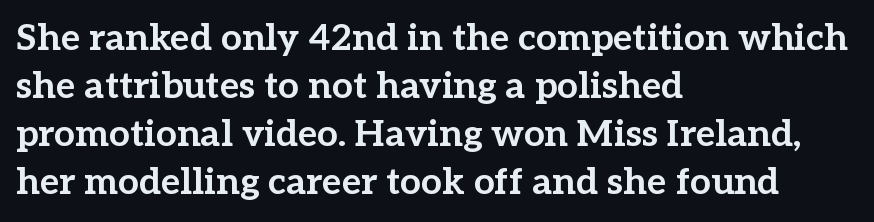
Each row of text sits above clean, open space. The axis of the letterforms is exactly vertical. Typesetter's note: full bold, strokes at maximum text heaviness. Are there feet on the stems? There are — it's a serif. This sample has the flowing, uneven cadence of proportional lettering.
